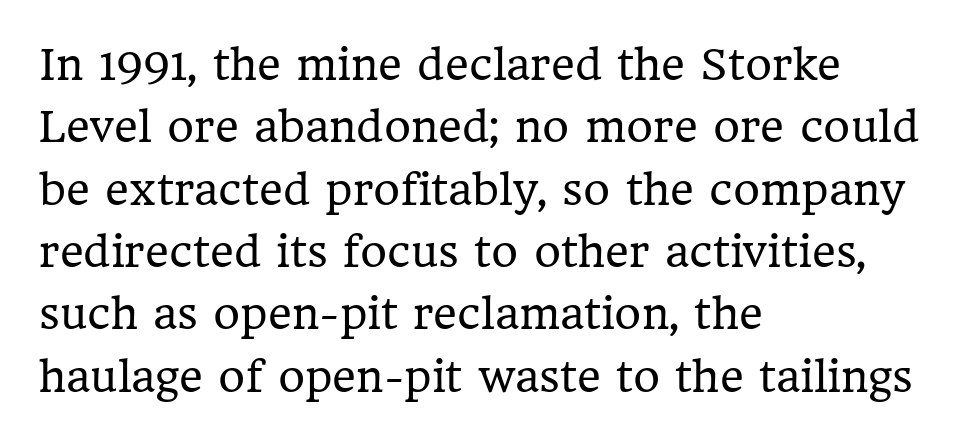
Q: Is the text bold? A: No.
Q: Is the text italic (slanted)? A: No, it is upright.
Q: Is the typeface a serif or a sans-serif typeface? A: Serif.
Q: Is the text underlined? A: No.
Q: How is the paragraph aligned? A: Left-aligned.
Q: Is the spacing between letters normal or unusually wide? A: Normal.
Q: Is the spacing between lines tight, normal or loose? A: Normal.
Q: Width (condensed, normal, or wide)? A: Normal.
Q: Stroke contrast? A: Low.
Q: x-height? A: Medium.
Q: Monospaced? A: No.
